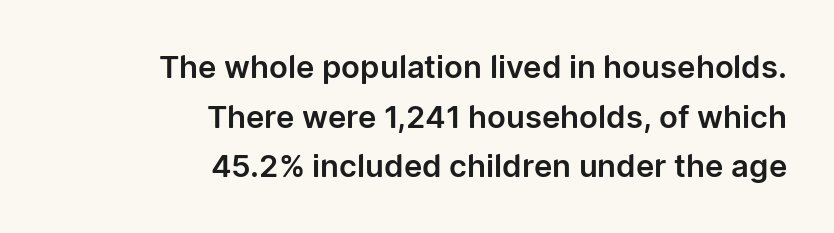
{"serif": "no", "italic": "no", "width": "normal", "stroke_contrast": "low", "x_height": "medium", "monospaced": "no", "underline": "no", "align": "right", "line_spacing": "normal", "line_spacing_ratio": 1.6, "letter_spacing": "normal", "letter_spacing_em": 0.0, "glyph_px": 31}
